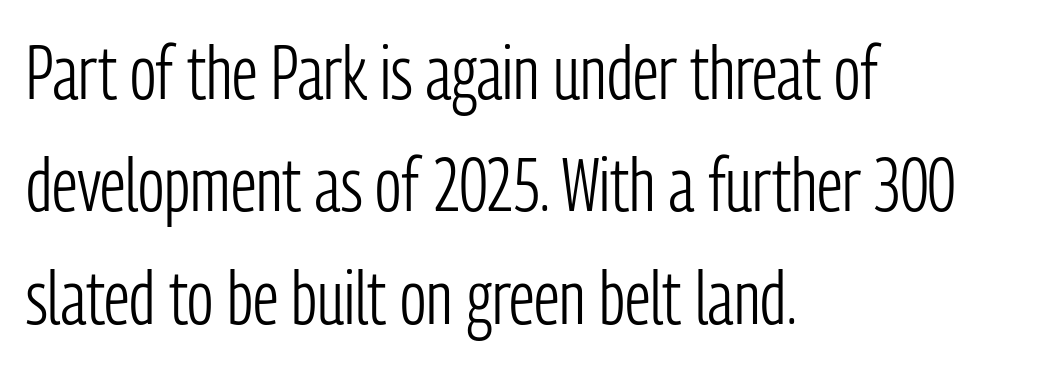
{"serif": "no", "italic": "no", "bold": "no", "weight": "light", "width": "condensed", "stroke_contrast": "low", "x_height": "medium", "monospaced": "no", "underline": "no", "align": "left", "line_spacing": "normal", "line_spacing_ratio": 1.5, "letter_spacing": "normal", "letter_spacing_em": 0.0, "glyph_px": 75}
